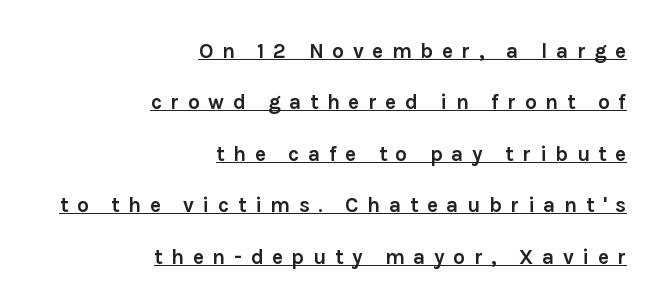
The image shows 21 px bold type, upright; set right-aligned, loose line spacing (2.45x), unusually wide letter spacing (+0.41 em), underlined.
